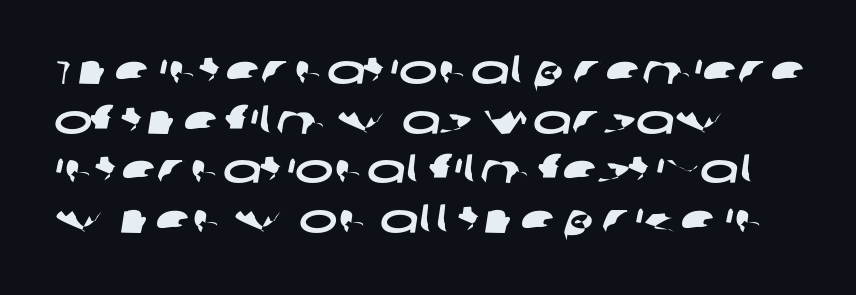
Q: Is the typeface a serif or a sans-serif typeface? A: Sans-serif.
Q: Is the text underlined? A: No.
Q: Is the spacing between letters normal or unusually wide? A: Normal.
Q: Width (condensed, normal, or wide)? A: Wide.
Q: Stroke contrast? A: Low.
Q: x-height? A: Large.
Q: Monospaced? A: No.
